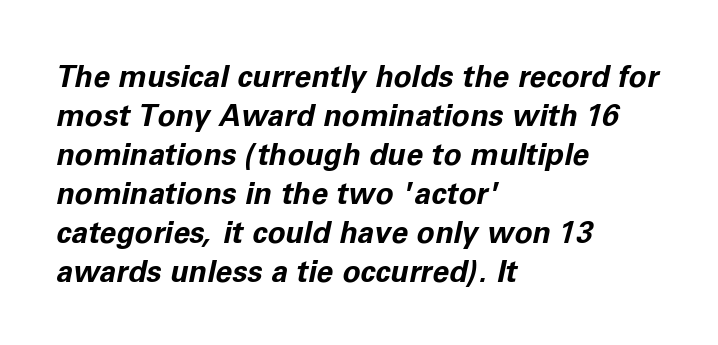
The image shows 30 px bold type, italic (leaning right); set left-aligned, normal line spacing (1.3x), normal letter spacing, not underlined; low stroke contrast and a medium x-height.
